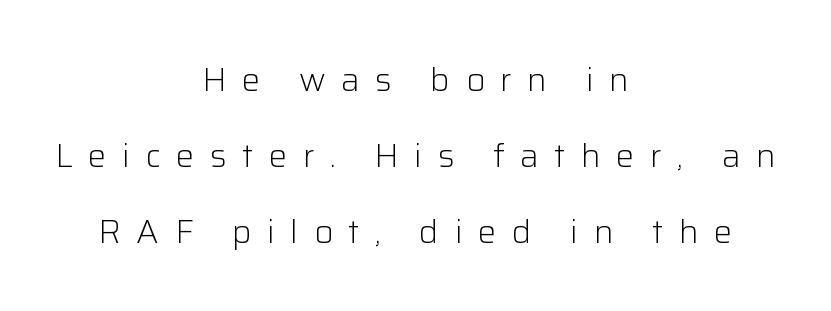
The image shows 33 px light sans-serif type, upright; set centered, loose line spacing (2.3x), unusually wide letter spacing (+0.47 em), not underlined; low stroke contrast and a medium x-height.
